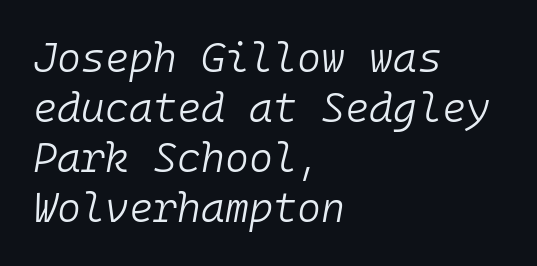
The image shows 41 px light type, italic (leaning right), monospaced; set left-aligned, line spacing 1.22x, normal letter spacing, not underlined; low stroke contrast and a medium x-height.
